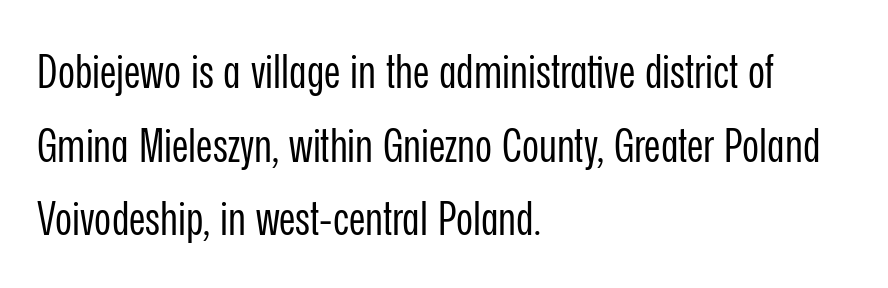
One-word summary of the alignment: left. Weight: regular or lighter. If you measured baseline to baseline, you'd find a middling distance. Is this a fixed-width face? No — the glyphs have proportional, varying widths. A bare baseline throughout the passage.
